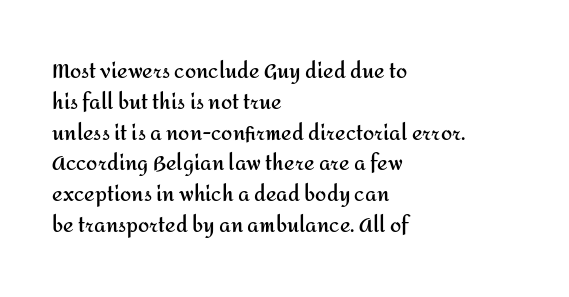
Q: Is the text bold? A: Yes.
Q: Is the text italic (slanted)? A: No, it is upright.
Q: Is the text underlined? A: No.
Q: How is the paragraph aligned? A: Left-aligned.
Q: Is the spacing between letters normal or unusually wide? A: Normal.
Q: Is the spacing between lines tight, normal or loose? A: Normal.
